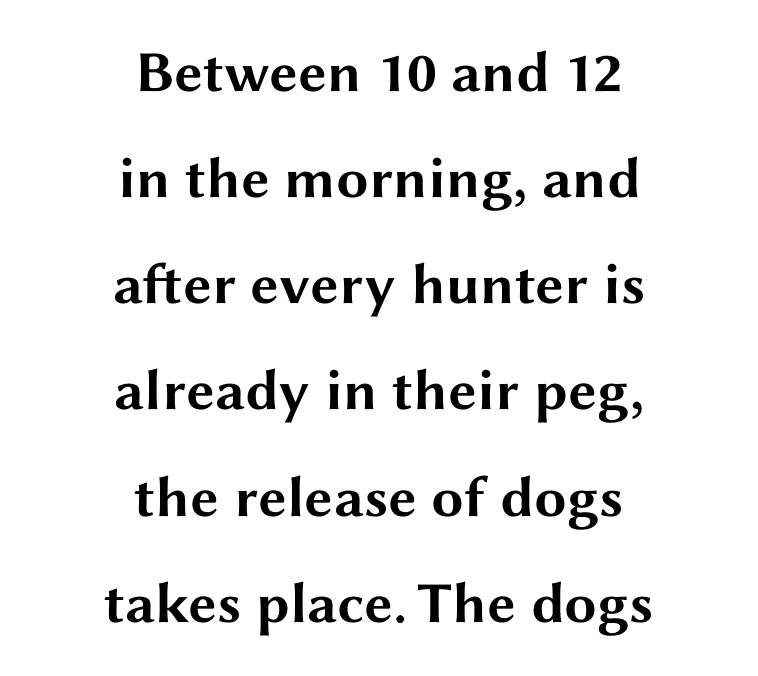
The glyphs in this specimen are sans serif. Does the weight exceed regular? Yes, all the way to bold. Alignment: centered. The letters stand straight up with perfectly vertical stems. Looks like regular typesetting: each glyph gets only the width it needs.
